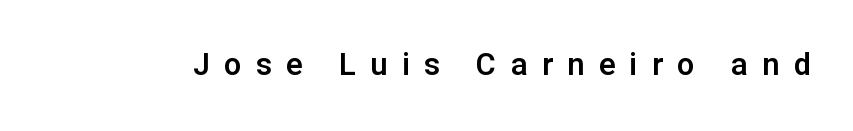
Q: Is the text italic (slanted)? A: No, it is upright.
Q: Is the typeface a serif or a sans-serif typeface? A: Sans-serif.
Q: Is the text underlined? A: No.
Q: Is the spacing between letters normal or unusually wide? A: Unusually wide.
Q: Width (condensed, normal, or wide)? A: Normal.
Q: Stroke contrast? A: Low.
Q: x-height? A: Medium.
Q: Monospaced? A: No.
